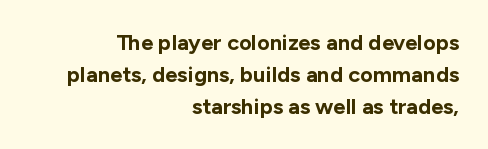
Q: Is the text bold? A: Yes.
Q: Is the text italic (slanted)? A: No, it is upright.
Q: Is the text underlined? A: No.
Q: How is the paragraph aligned? A: Right-aligned.
Q: Is the spacing between letters normal or unusually wide? A: Normal.
Q: Is the spacing between lines tight, normal or loose? A: Normal.
